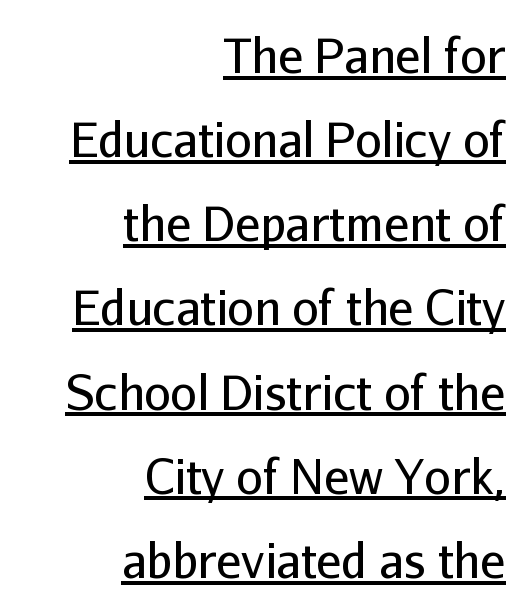
Q: Is the text bold? A: No.
Q: Is the text italic (slanted)? A: No, it is upright.
Q: Is the typeface a serif or a sans-serif typeface? A: Sans-serif.
Q: Is the text underlined? A: Yes.
Q: How is the paragraph aligned? A: Right-aligned.
Q: Is the spacing between letters normal or unusually wide? A: Normal.
Q: Width (condensed, normal, or wide)? A: Normal.
Q: Stroke contrast? A: Low.
Q: x-height? A: Medium.
Q: Monospaced? A: No.
